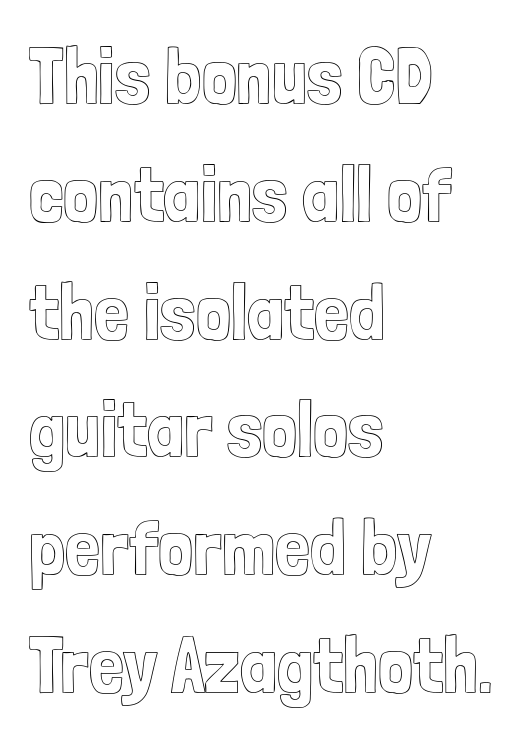
Check the space under the baseline: it is left empty. Whoever set this chose a conventional vertical rhythm. Each line starts at the same left margin while the right side varies. Think of a printed novel: that variable character pitch is what you see here. The letterforms sit shoulder to shoulder at normal distance. Characters remain perfectly vertical along every line.
